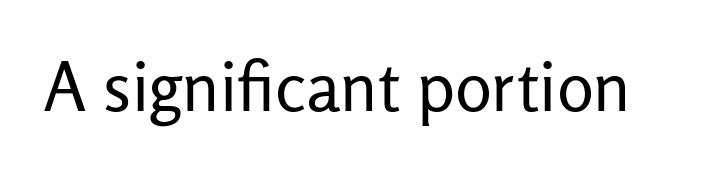
The image shows 69 px regular-weight sans-serif type, upright; set normal letter spacing, not underlined; low stroke contrast and a medium x-height.
